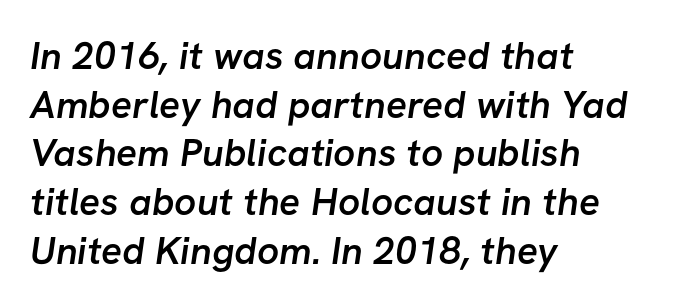
Q: Is the text bold? A: Semi-bold.
Q: Is the typeface a serif or a sans-serif typeface? A: Sans-serif.
Q: Is the text underlined? A: No.
Q: How is the paragraph aligned? A: Left-aligned.
Q: Is the spacing between letters normal or unusually wide? A: Normal.
Q: Is the spacing between lines tight, normal or loose? A: Normal.
Q: Width (condensed, normal, or wide)? A: Normal.
Q: Stroke contrast? A: Low.
Q: x-height? A: Medium.
Q: Monospaced? A: No.
